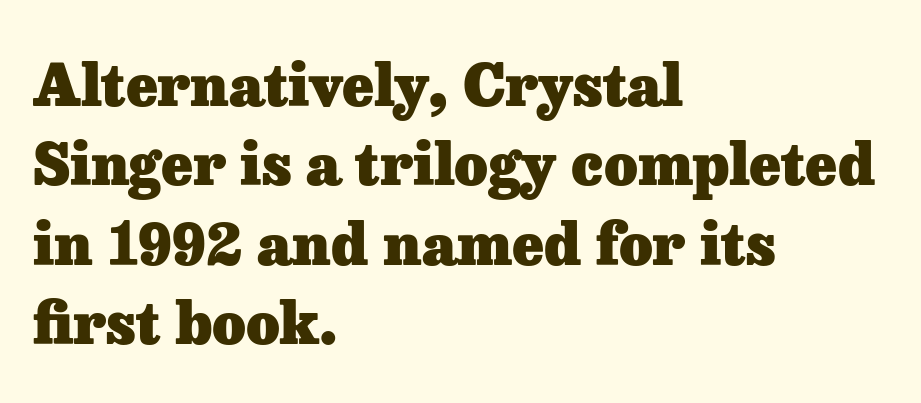
The image shows 58 px heavy serif type, upright; set left-aligned, normal line spacing (1.37x), normal letter spacing, not underlined; low stroke contrast and a medium x-height.
